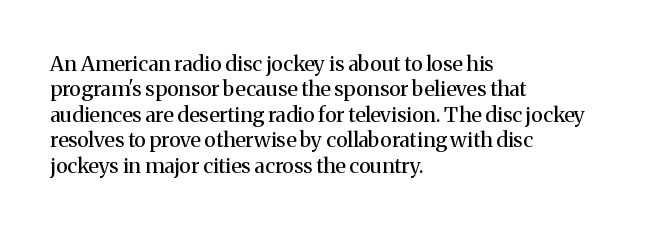
{"italic": "no", "bold": "no", "underline": "no", "align": "left", "line_spacing_ratio": 1.21, "letter_spacing": "normal", "letter_spacing_em": 0.0, "glyph_px": 21}
